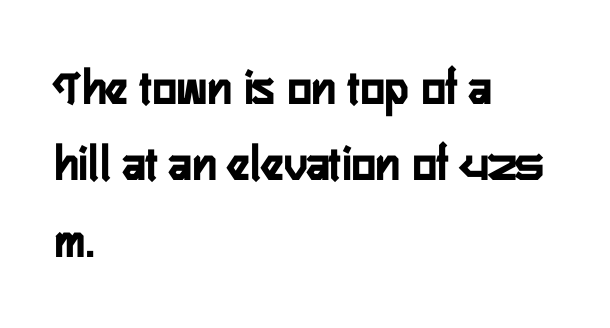
The passage shown is typeset with a sans-serif family. Compared with typical paragraphs, the rows here are spaced about the same. This rendering leaves character spacing at its baseline value. A typesetter would call this proportional, since set widths differ per character. Typeset ragged right — the left edge is the straight one.
